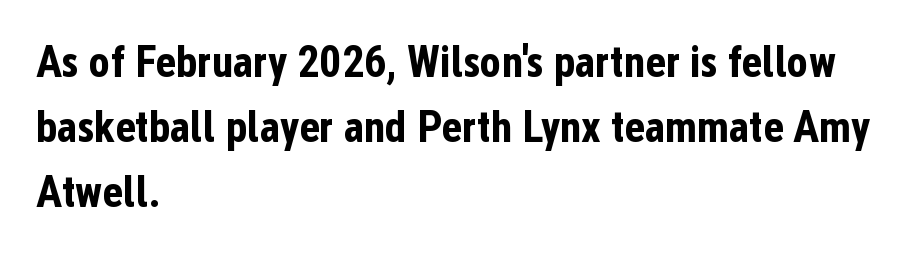
The image shows 44 px bold, condensed sans-serif type, upright; set left-aligned, normal line spacing (1.48x), normal letter spacing, not underlined; low stroke contrast and a medium x-height.
